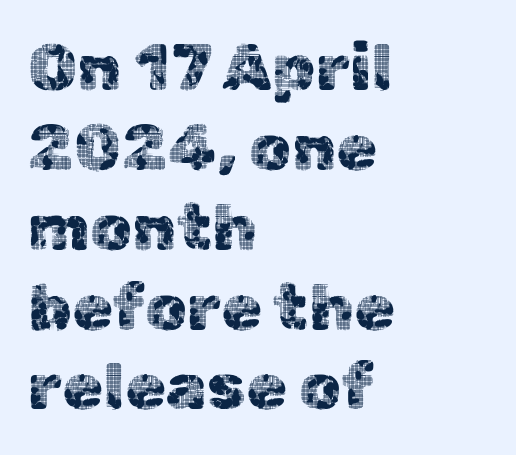
Style check: upright. Type style note: lacks serifs. Spacing verdict: proportional, widths tailored to each character. Underline: absent. Visually the block forms a straight wall on the left and a jagged coastline on the right. How are the letters spaced? Ordinarily, with no added tracking.
